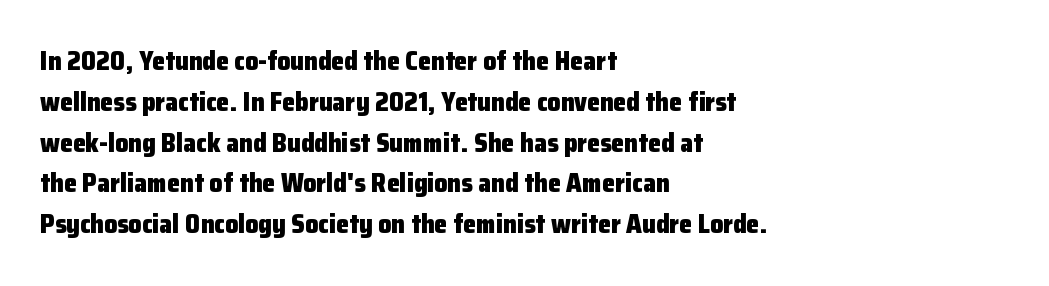
Q: Is the text bold? A: Yes.
Q: Is the text italic (slanted)? A: No, it is upright.
Q: Is the text underlined? A: No.
Q: How is the paragraph aligned? A: Left-aligned.
Q: Is the spacing between letters normal or unusually wide? A: Normal.
Q: Is the spacing between lines tight, normal or loose? A: Normal.
